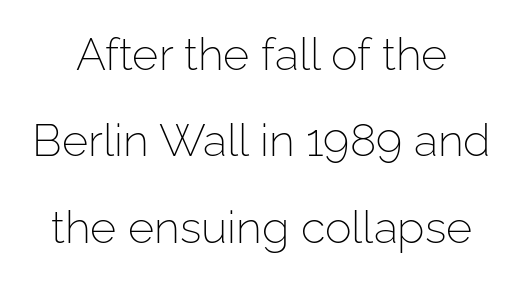
No extra tracking has been applied to these lines. Spacing verdict: proportional, widths tailored to each character. The strokes are not fattened; the text isn't bold. Descenders hang freely into open space.
